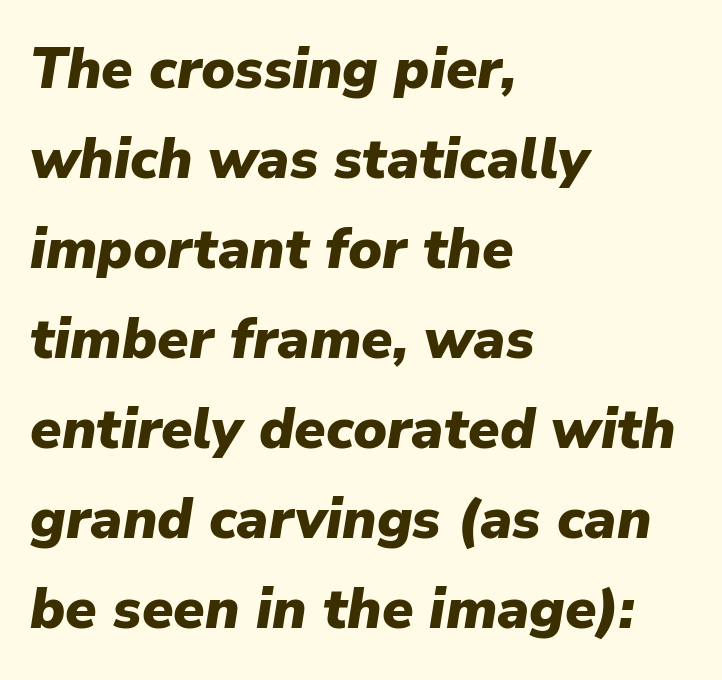
Q: Is the text bold? A: Yes.
Q: Is the text italic (slanted)? A: Yes, it leans right by about 9 degrees.
Q: Is the text underlined? A: No.
Q: How is the paragraph aligned? A: Left-aligned.
Q: Is the spacing between letters normal or unusually wide? A: Normal.
Q: Is the spacing between lines tight, normal or loose? A: Normal.
Q: Width (condensed, normal, or wide)? A: Normal.
Q: Stroke contrast? A: Low.
Q: x-height? A: Medium.
Q: Monospaced? A: No.
